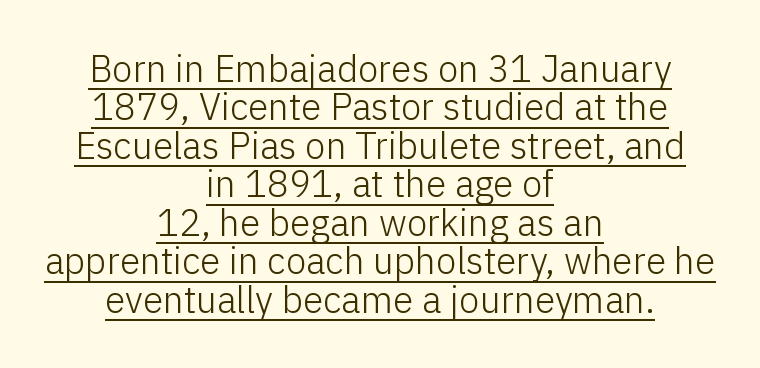
You can tell it's not italic because the verticals are truly vertical. The face used here is rendered with its standard letterfit. Each letter keeps its own natural width here, so spacing adapts to shape. The face used here is a sans, in the tradition of grotesques and geometrics.
